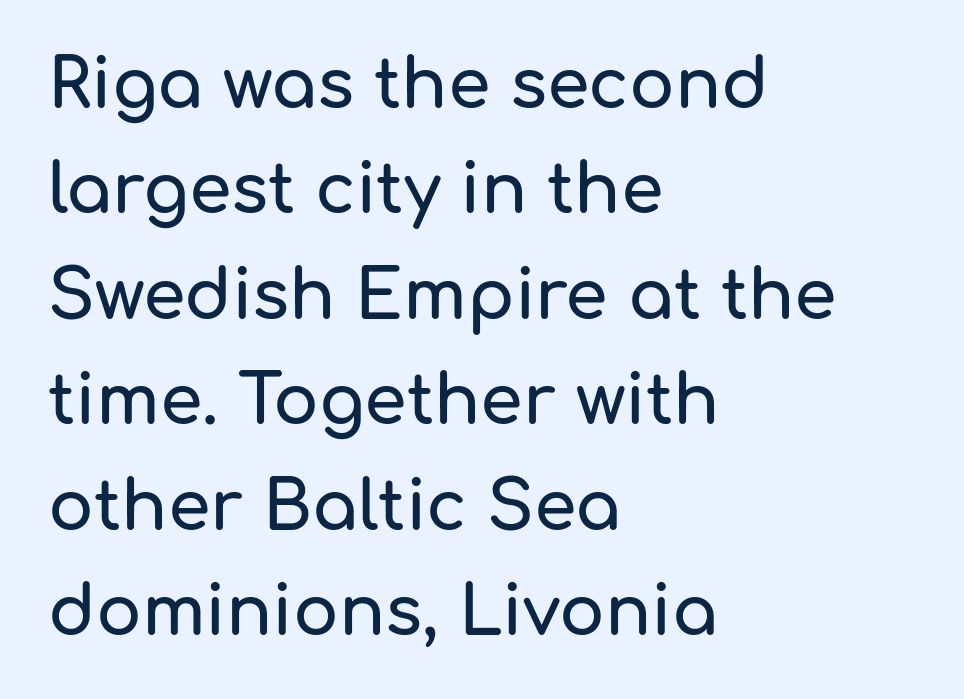
The image shows 68 px sans-serif type, upright; set left-aligned, normal line spacing (1.55x), normal letter spacing, not underlined; low stroke contrast and a medium x-height.
